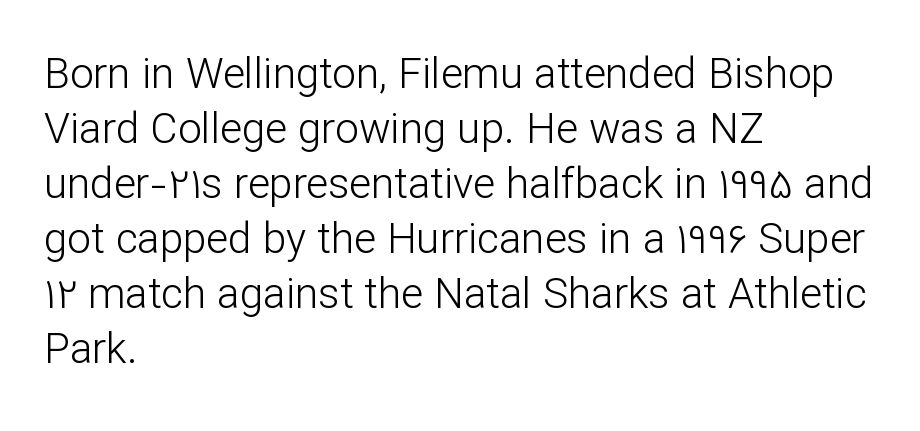
{"serif": "no", "italic": "no", "bold": "no", "weight": "light", "width": "normal", "stroke_contrast": "low", "x_height": "medium", "monospaced": "no", "underline": "no", "align": "left", "line_spacing": "normal", "line_spacing_ratio": 1.31, "letter_spacing": "normal", "letter_spacing_em": 0.0, "glyph_px": 42}
